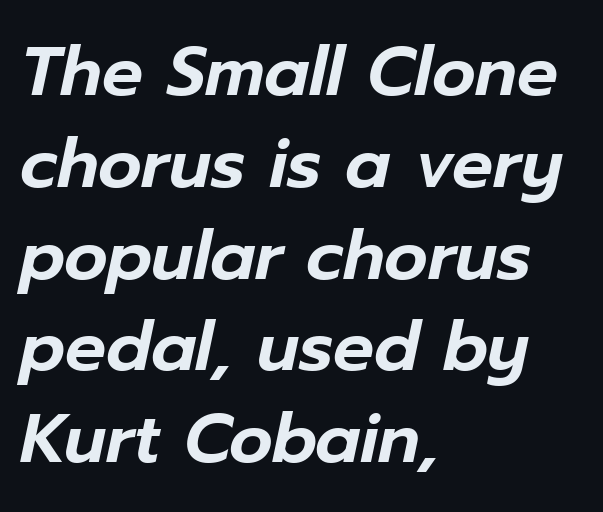
Q: Is the text italic (slanted)? A: Yes, it leans right by about 12 degrees.
Q: Is the text underlined? A: No.
Q: How is the paragraph aligned? A: Left-aligned.
Q: Is the spacing between letters normal or unusually wide? A: Normal.
Q: Is the spacing between lines tight, normal or loose? A: Normal.
Q: Width (condensed, normal, or wide)? A: Normal.
Q: Stroke contrast? A: Low.
Q: x-height? A: Medium.
Q: Monospaced? A: No.
